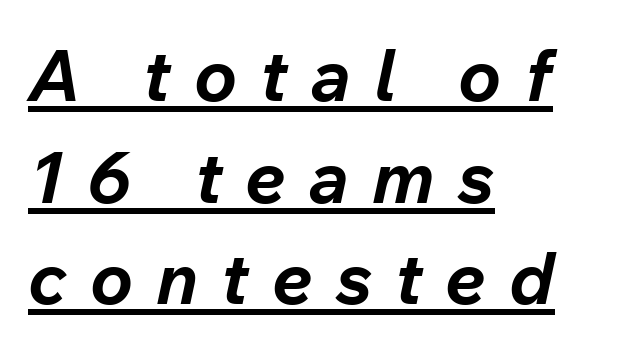
Each letter keeps its own natural width here, so spacing adapts to shape. This rendering features underlined lettering. The lines sit at an ordinary, default distance from one another. Slant detected: the letters are inclined. Line starts are locked; line ends wander. Substantial extra tracking has been applied to these lines.
